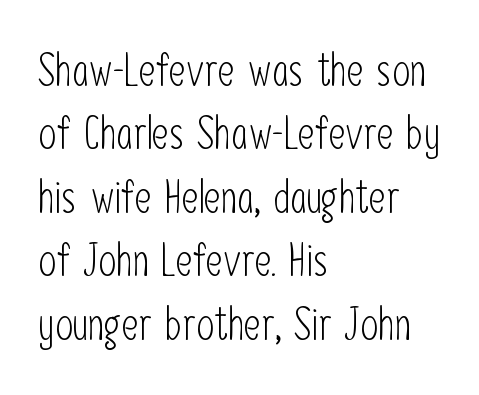
The image shows 46 px light, condensed sans-serif type, upright; set left-aligned, normal line spacing (1.38x), normal letter spacing, not underlined; low stroke contrast and a medium x-height.
